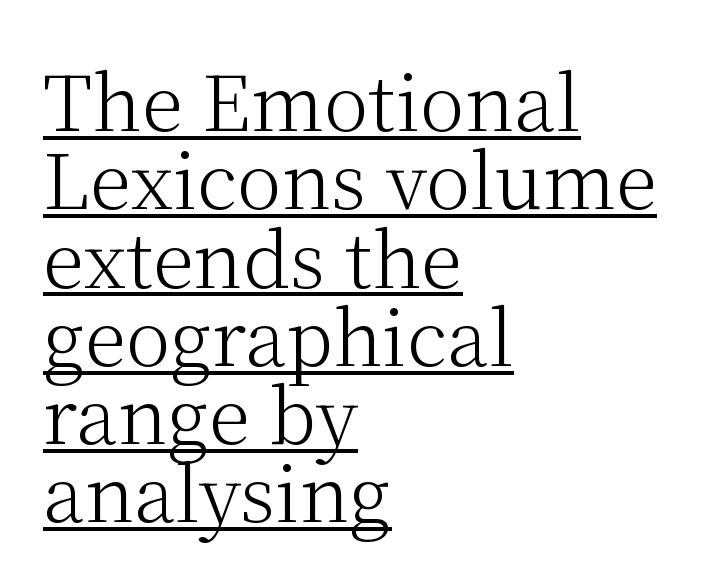
Q: Is the text bold? A: No.
Q: Is the text italic (slanted)? A: No, it is upright.
Q: Is the typeface a serif or a sans-serif typeface? A: Serif.
Q: Is the text underlined? A: Yes.
Q: How is the paragraph aligned? A: Left-aligned.
Q: Is the spacing between letters normal or unusually wide? A: Normal.
Q: Is the spacing between lines tight, normal or loose? A: Tight.
Q: Width (condensed, normal, or wide)? A: Normal.
Q: Stroke contrast? A: Medium.
Q: x-height? A: Medium.
Q: Monospaced? A: No.
